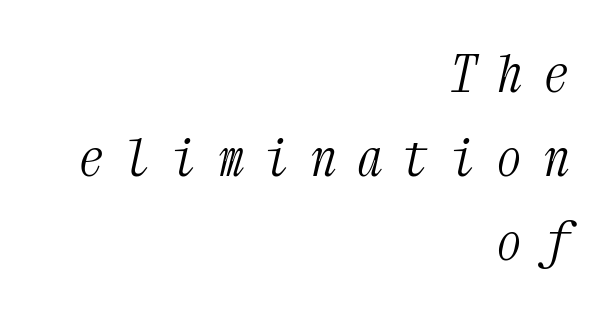
The image shows 51 px light, condensed serif type, italic (leaning right), monospaced; set right-aligned, normal line spacing (1.65x), unusually wide letter spacing (+0.41 em), not underlined; medium stroke contrast and a medium x-height.
